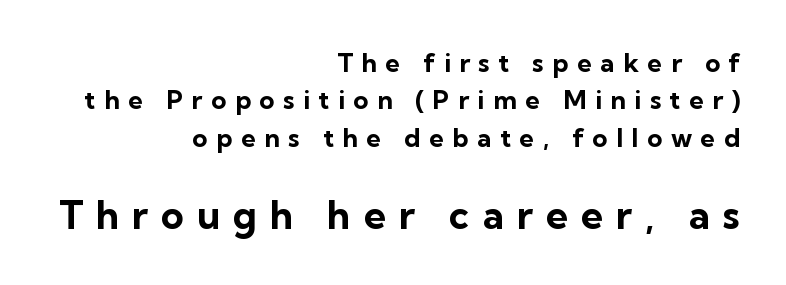
Q: Is the text bold? A: Yes.
Q: Is the text italic (slanted)? A: No, it is upright.
Q: Is the typeface a serif or a sans-serif typeface? A: Sans-serif.
Q: Is the text underlined? A: No.
Q: How is the paragraph aligned? A: Right-aligned.
Q: Is the spacing between letters normal or unusually wide? A: Unusually wide.
Q: Is the spacing between lines tight, normal or loose? A: Normal.
Q: Which block of text is set in a larger size, the first (top) or the second (bottom)? A: The second (bottom) one.
Q: Width (condensed, normal, or wide)? A: Normal.
Q: Stroke contrast? A: Low.
Q: x-height? A: Medium.
Q: Monospaced? A: No.
